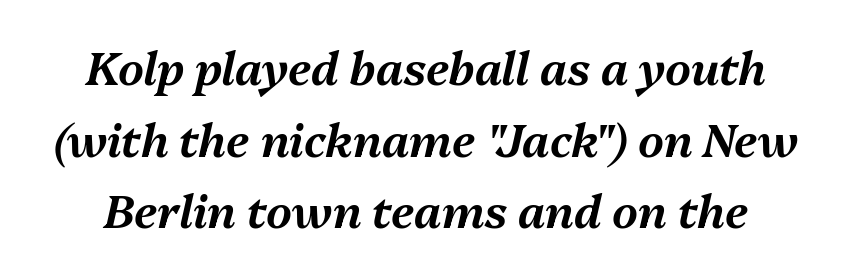
The letters advance in unequal steps, a hallmark of proportional type. Is the letter spacing exaggerated? No — it looks like the ordinary default. This block has exactly the height ordinary leading produces. The string is rendered with underlining switched off.
